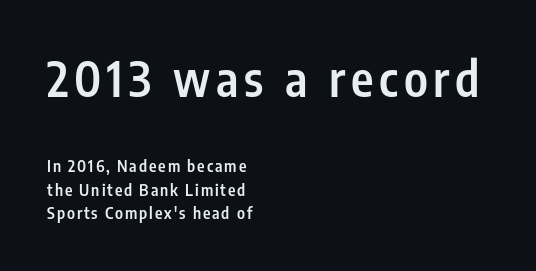
Q: Is the text bold? A: Semi-bold.
Q: Is the text italic (slanted)? A: No, it is upright.
Q: Is the typeface a serif or a sans-serif typeface? A: Sans-serif.
Q: Is the text underlined? A: No.
Q: How is the paragraph aligned? A: Left-aligned.
Q: Is the spacing between lines tight, normal or loose? A: Normal.
Q: Which block of text is set in a larger size, the first (top) or the second (bottom)? A: The first (top) one.
Q: Width (condensed, normal, or wide)? A: Condensed.
Q: Stroke contrast? A: Low.
Q: x-height? A: Medium.
Q: Monospaced? A: No.
